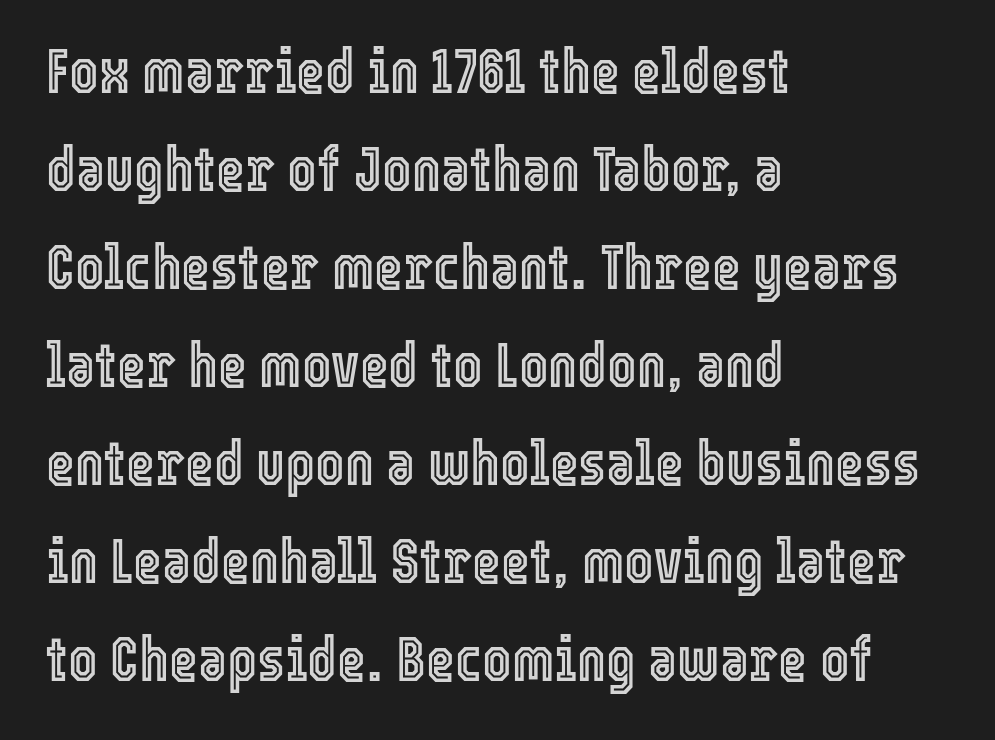
Q: Is the text italic (slanted)? A: No, it is upright.
Q: Is the text underlined? A: No.
Q: How is the paragraph aligned? A: Left-aligned.
Q: Is the spacing between letters normal or unusually wide? A: Normal.
Q: Is the spacing between lines tight, normal or loose? A: Normal.
Q: Width (condensed, normal, or wide)? A: Condensed.
Q: x-height? A: Medium.
Q: Monospaced? A: No.
